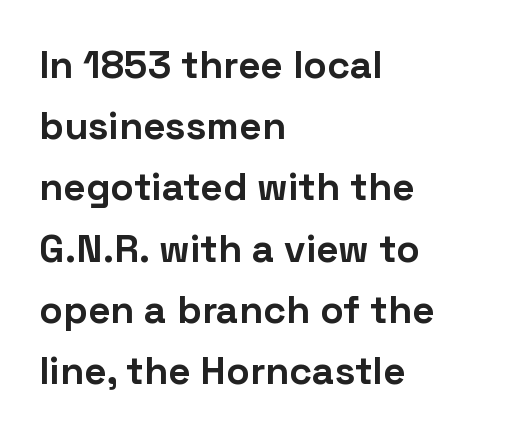
The image shows 39 px bold sans-serif type, upright; set left-aligned, normal line spacing (1.57x), normal letter spacing, not underlined; low stroke contrast and a medium x-height.
